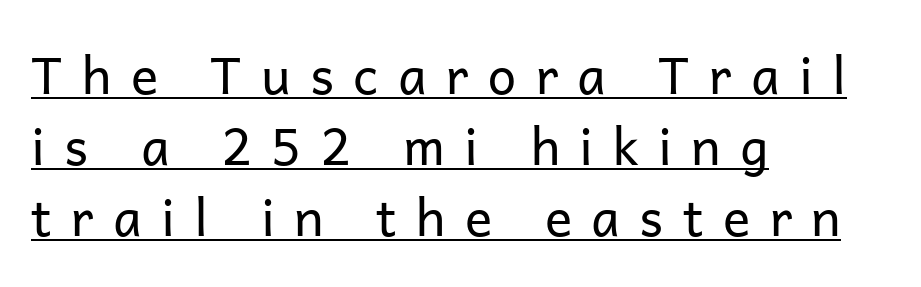
Q: Is the text bold? A: No.
Q: Is the text italic (slanted)? A: No, it is upright.
Q: Is the typeface a serif or a sans-serif typeface? A: Sans-serif.
Q: Is the text underlined? A: Yes.
Q: How is the paragraph aligned? A: Left-aligned.
Q: Is the spacing between letters normal or unusually wide? A: Unusually wide.
Q: Is the spacing between lines tight, normal or loose? A: Normal.
Q: Width (condensed, normal, or wide)? A: Normal.
Q: Stroke contrast? A: Low.
Q: x-height? A: Medium.
Q: Monospaced? A: No.
